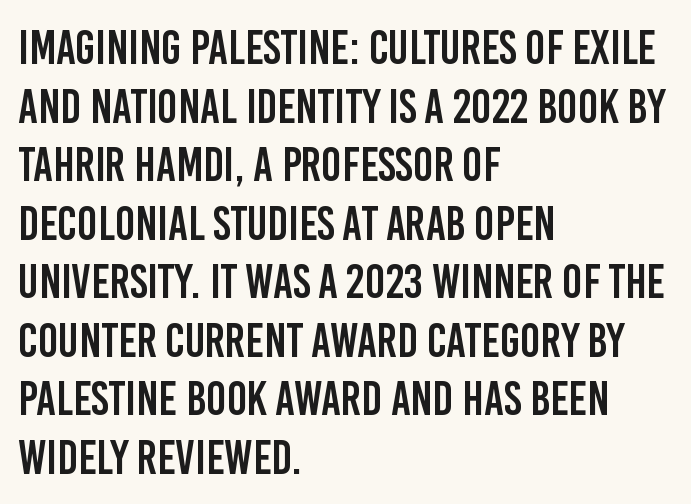
{"serif": "no", "italic": "no", "width": "condensed", "stroke_contrast": "low", "x_height": "large", "monospaced": "no", "underline": "no", "align": "left", "line_spacing_ratio": 1.22, "letter_spacing": "normal", "letter_spacing_em": 0.0, "glyph_px": 48}
